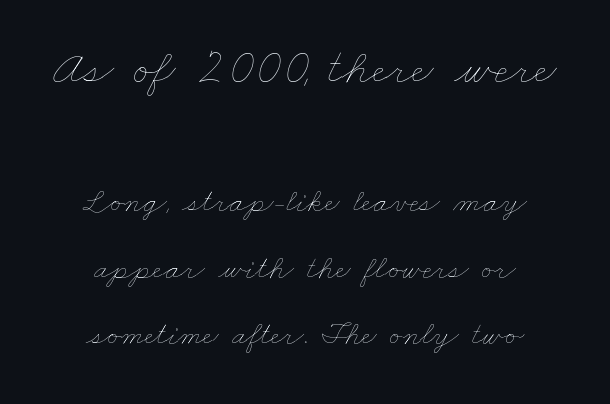
{"bold": "no", "weight": "thin", "width": "wide", "stroke_contrast": "low", "x_height": "small", "monospaced": "no", "underline": "no", "line_spacing": "loose", "line_spacing_ratio": 2.01, "letter_spacing": "normal", "letter_spacing_em": 0.0, "larger_block": "first", "size_ratio": 1.52, "glyph_px": 50}
